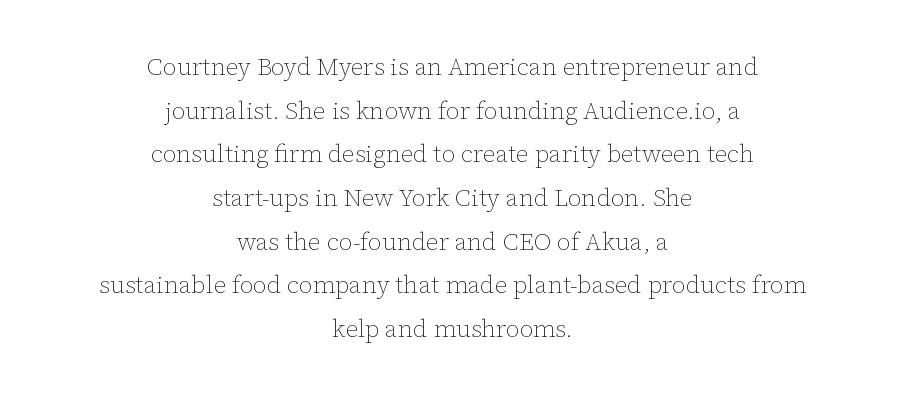
Q: Is the text bold? A: No.
Q: Is the text italic (slanted)? A: No, it is upright.
Q: Is the text underlined? A: No.
Q: How is the paragraph aligned? A: Centered.
Q: Is the spacing between letters normal or unusually wide? A: Normal.
